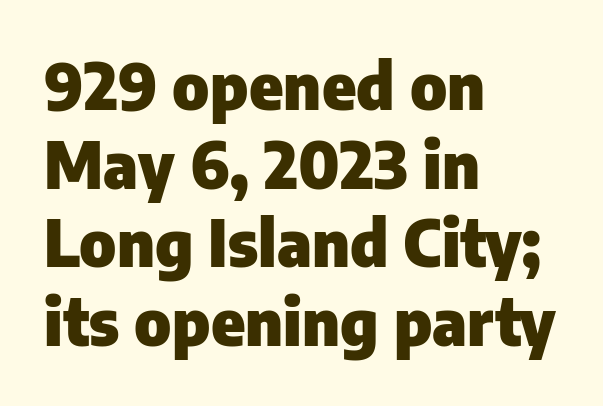
{"serif": "no", "italic": "no", "bold": "yes", "weight": "heavy", "width": "normal", "stroke_contrast": "low", "x_height": "medium", "monospaced": "no", "underline": "no", "align": "left", "line_spacing_ratio": 1.23, "letter_spacing": "normal", "letter_spacing_em": 0.0, "glyph_px": 64}
